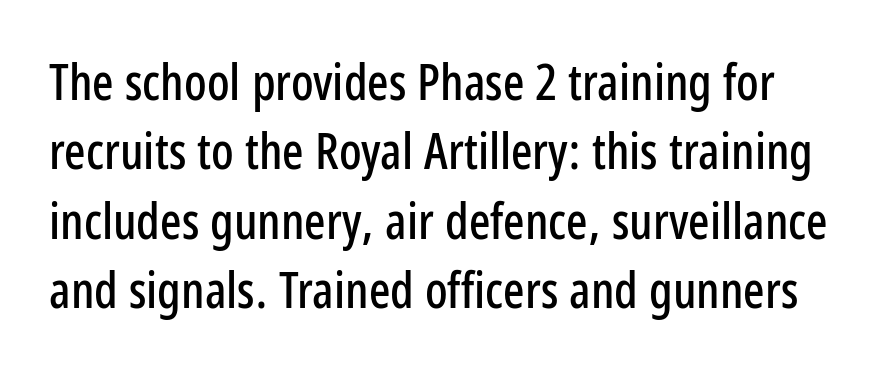
The type family on display is of the sans-serif kind. Normally led — the rows are evenly, conventionally spaced. Does extra space separate the letters? No, they use regular spacing. Type without underlining.
